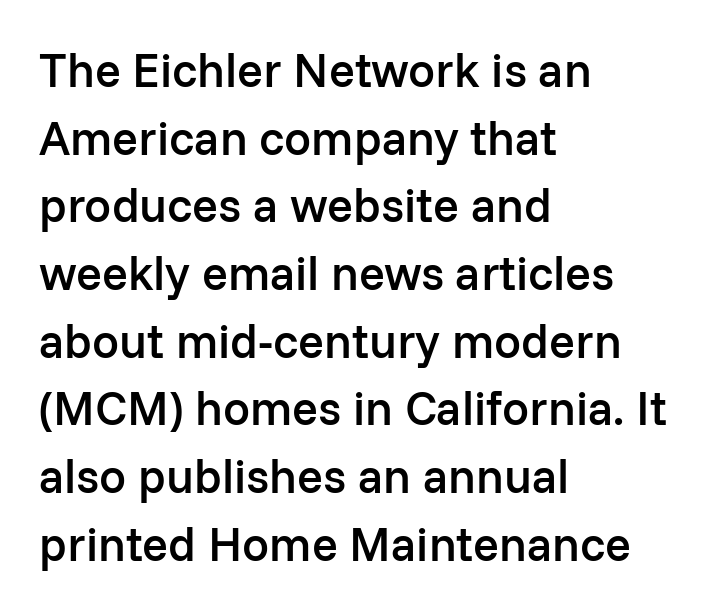
Q: Is the text bold? A: Semi-bold.
Q: Is the text italic (slanted)? A: No, it is upright.
Q: Is the typeface a serif or a sans-serif typeface? A: Sans-serif.
Q: Is the text underlined? A: No.
Q: How is the paragraph aligned? A: Left-aligned.
Q: Is the spacing between letters normal or unusually wide? A: Normal.
Q: Is the spacing between lines tight, normal or loose? A: Normal.
Q: Width (condensed, normal, or wide)? A: Normal.
Q: Stroke contrast? A: Low.
Q: x-height? A: Medium.
Q: Monospaced? A: No.
